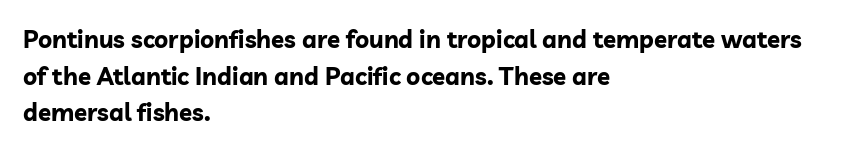
{"italic": "no", "bold": "yes", "underline": "no", "align": "left", "line_spacing": "normal", "line_spacing_ratio": 1.53, "letter_spacing": "normal", "letter_spacing_em": 0.0, "glyph_px": 24}
